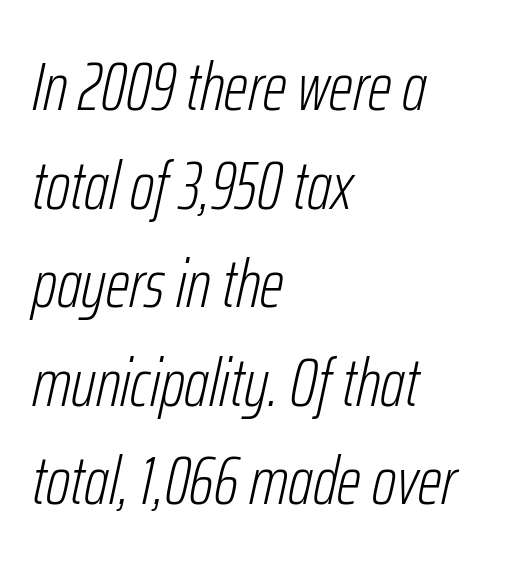
{"italic": "yes", "lean": "right", "slant_degrees": 12, "bold": "no", "weight": "light", "width": "condensed", "stroke_contrast": "low", "x_height": "medium", "monospaced": "no", "underline": "no", "align": "left", "line_spacing": "normal", "line_spacing_ratio": 1.45, "letter_spacing": "normal", "letter_spacing_em": 0.0, "glyph_px": 68}
